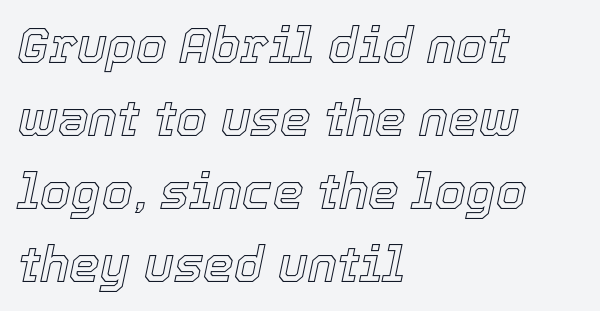
{"italic": "yes", "lean": "right", "slant_degrees": 12, "width": "normal", "x_height": "medium", "monospaced": "no", "underline": "no", "align": "left", "line_spacing": "normal", "line_spacing_ratio": 1.49, "letter_spacing": "normal", "letter_spacing_em": 0.0, "glyph_px": 49}
